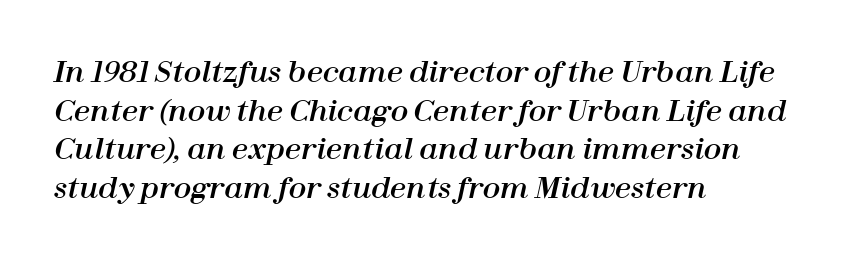
Lines of text with bare space underneath. The type is set solid horizontally, with unmodified tracking. Emphasis-style slanted type is in use. The rendering uses natural spacing where letterforms have individual widths.
